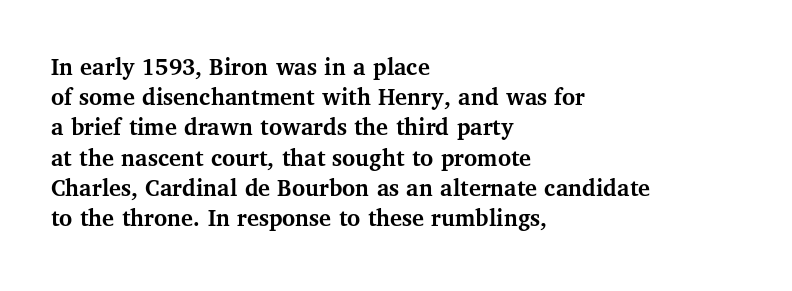
The passage shown is emphatically bold. The space directly below the letters is spotless. Tracking here is standard; glyphs follow each other at the usual distance. Where is the straight margin? On the left.
